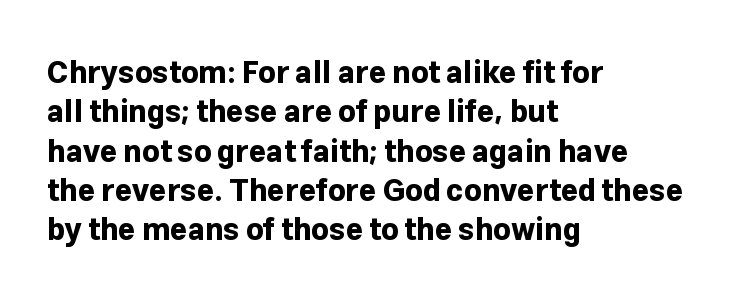
{"serif": "no", "italic": "no", "bold": "yes", "weight": "bold", "width": "normal", "stroke_contrast": "low", "x_height": "medium", "monospaced": "no", "underline": "no", "align": "left", "line_spacing": "normal", "line_spacing_ratio": 1.31, "letter_spacing": "normal", "letter_spacing_em": 0.0, "glyph_px": 30}
